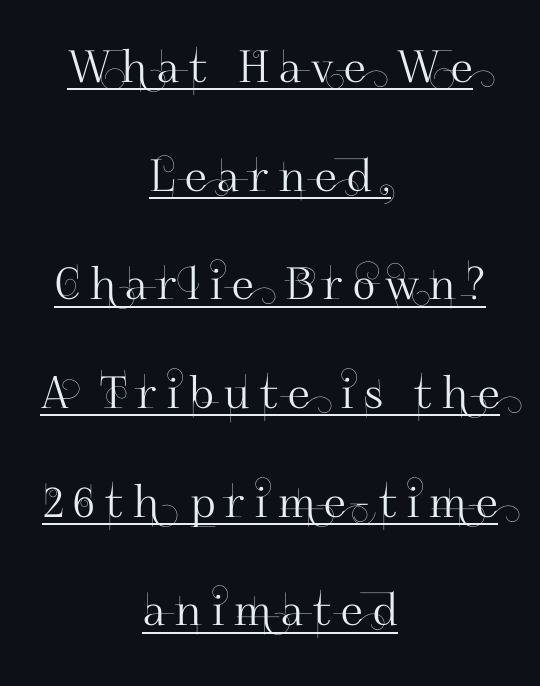
The image shows 44 px sans-serif type, upright; set centered, loose line spacing (2.47x), unusually wide letter spacing (+0.23 em), underlined; high stroke contrast and a small x-height.
